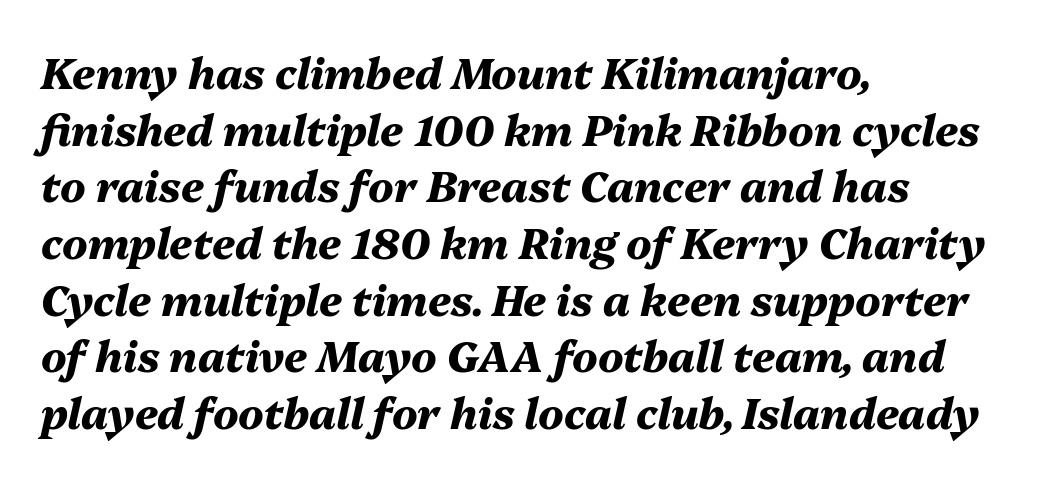
The whole block is typeset with a tilt. Strong, thick strokes mark this as bold type. Caption: multi-line text, flush left, ragged right. The block of text has a typical density, with ordinary space between rows. The rendering keeps characters at their native spacing. Quick note: underline off.
